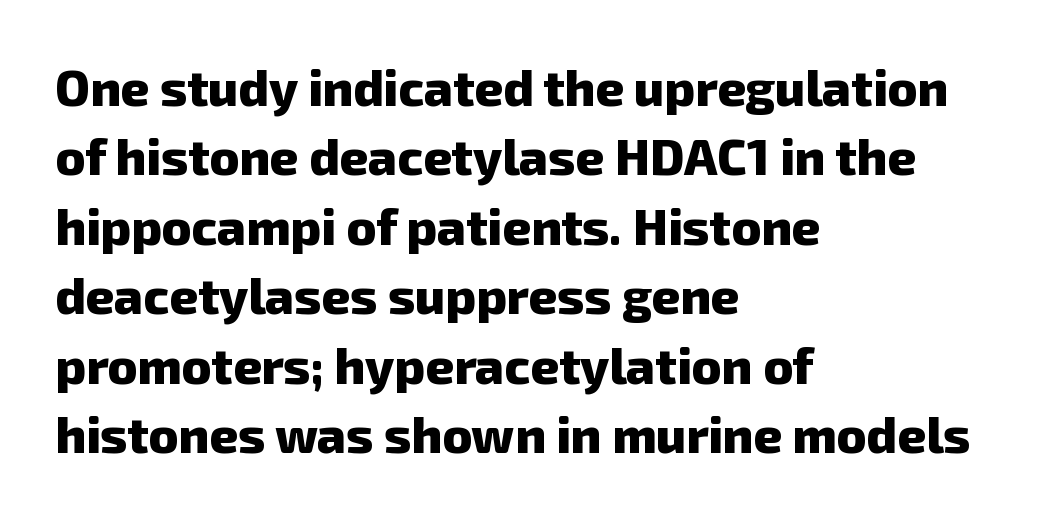
Type without underlining. Do the characters align in a grid? No, the font is proportional. The typesetting leans heavy: a genuine bold. The type family on display is of the sans-serif kind. Letter spacing: default. The typesetter chose a ragged-right arrangement here.
